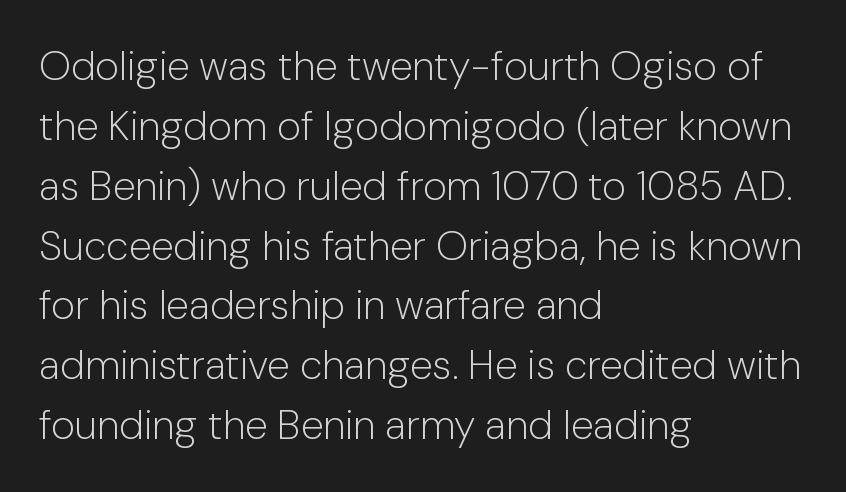
Q: Is the text bold? A: No.
Q: Is the text italic (slanted)? A: No, it is upright.
Q: Is the typeface a serif or a sans-serif typeface? A: Sans-serif.
Q: Is the text underlined? A: No.
Q: How is the paragraph aligned? A: Left-aligned.
Q: Is the spacing between letters normal or unusually wide? A: Normal.
Q: Is the spacing between lines tight, normal or loose? A: Normal.
Q: Width (condensed, normal, or wide)? A: Normal.
Q: Stroke contrast? A: Low.
Q: x-height? A: Medium.
Q: Monospaced? A: No.
